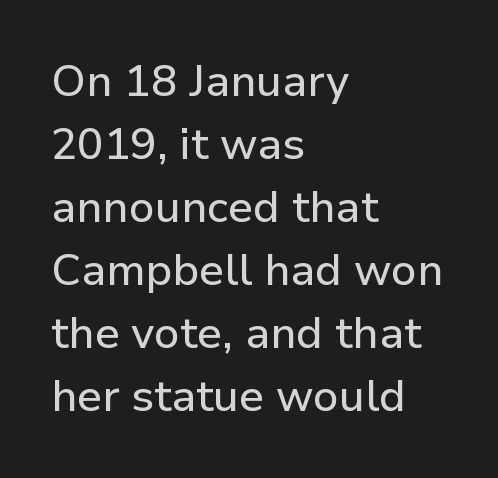
The image shows 44 px sans-serif type, upright; set left-aligned, normal line spacing (1.43x), normal letter spacing, not underlined; low stroke contrast and a medium x-height.
